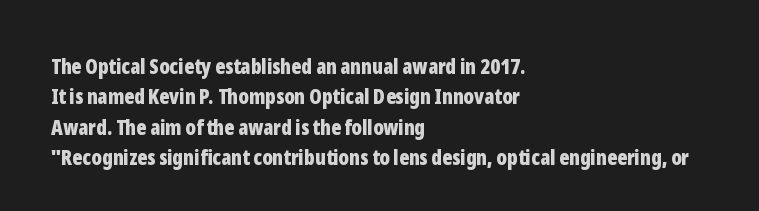
Notice how the stems are strictly vertical — no italics here. These words are printed bold, with thick strokes throughout. Leading: standard. You could call the tracking neutral — neither tight nor loose. The rendering anchors every line to the left-hand side. The words here are not underlined.
